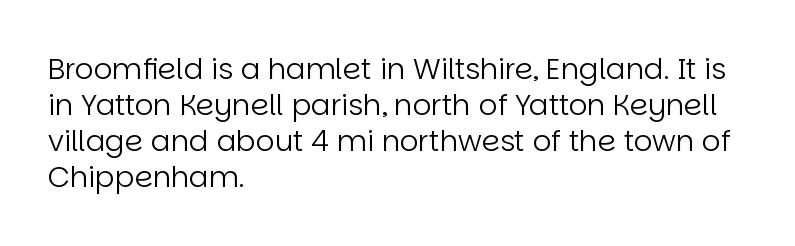
{"serif": "no", "italic": "no", "bold": "no", "weight": "regular", "width": "normal", "stroke_contrast": "low", "x_height": "large", "monospaced": "no", "underline": "no", "align": "left", "line_spacing_ratio": 1.24, "letter_spacing": "normal", "letter_spacing_em": 0.0, "glyph_px": 29}
